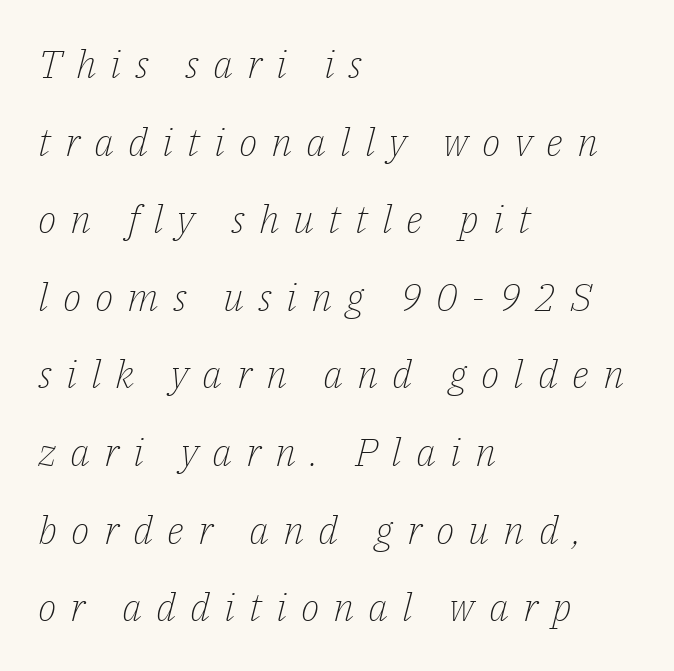
Rule under the text: the space is simply empty. Character widths vary here, with narrow letters taking less room than wide ones. The characters are drawn with everyday or finer stroke widths. Honestly, the rows look like they've been pulled way apart. Quick note: italic.
